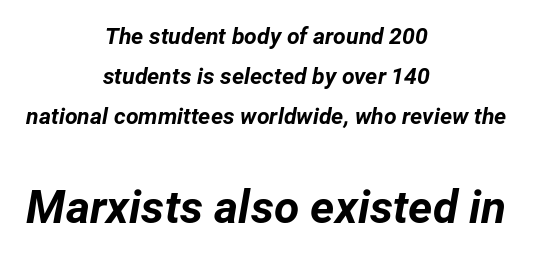
Whoever set this made the second block the dominant, larger element. Caption: standard tracking, unaltered. Rendered with sloped, italic letterforms. Emphasis by weight is at full strength: bold.
